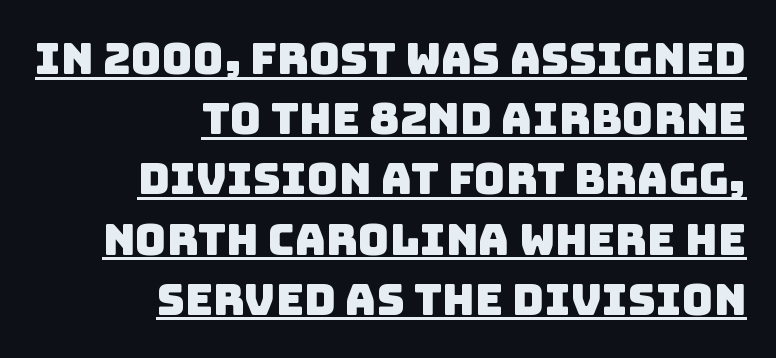
Line spacing here is normal. These lines stack with their right ends in a neat column. Spacing between characters is what you'd get straight out of the box. Underlined type. Is this a sans? Yes — the strokes have no serifs.
